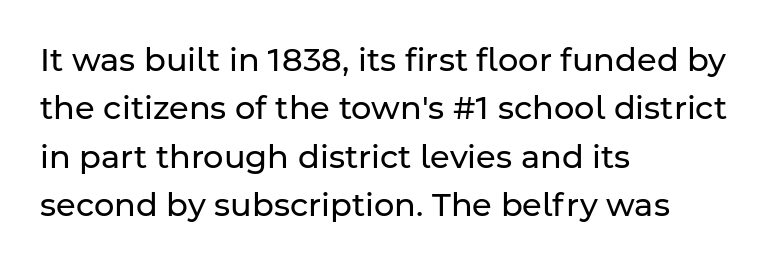
Q: Is the text bold? A: No.
Q: Is the text italic (slanted)? A: No, it is upright.
Q: Is the typeface a serif or a sans-serif typeface? A: Sans-serif.
Q: Is the text underlined? A: No.
Q: How is the paragraph aligned? A: Left-aligned.
Q: Is the spacing between letters normal or unusually wide? A: Normal.
Q: Is the spacing between lines tight, normal or loose? A: Normal.
Q: Width (condensed, normal, or wide)? A: Normal.
Q: Stroke contrast? A: Low.
Q: x-height? A: Medium.
Q: Monospaced? A: No.
